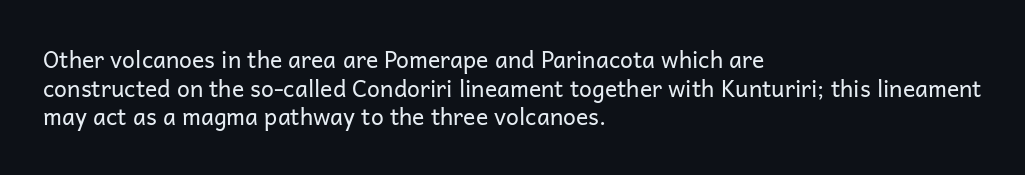
The lines sit at an ordinary, default distance from one another. The text block is weighted toward the left margin, trailing off unevenly rightward. Tracking value appears to be zero — textbook default spacing. Has an underline been added? It has not. Stroke mass is kept to a normal reading level or below.
